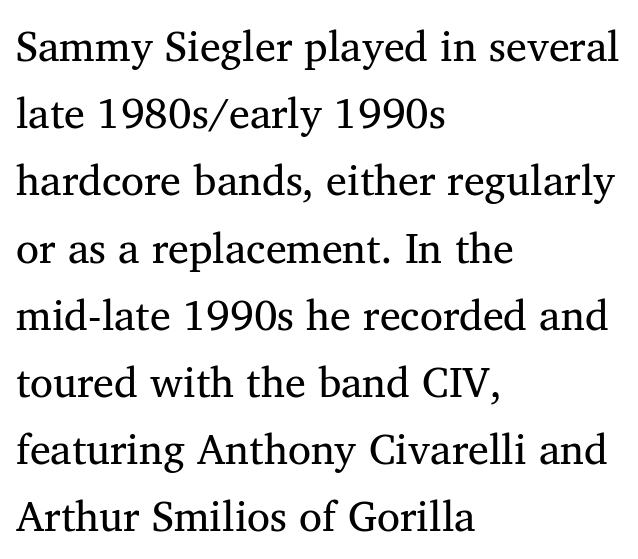
Each line starts at the same left margin while the right side varies. Note the varied advance widths — an 'i' is clearly narrower than an 'm'. The font is comparable to plain body text, perhaps lighter. You can tell from the footed stems that serif type was used. A normal amount of white space separates one row of letters from the next.
